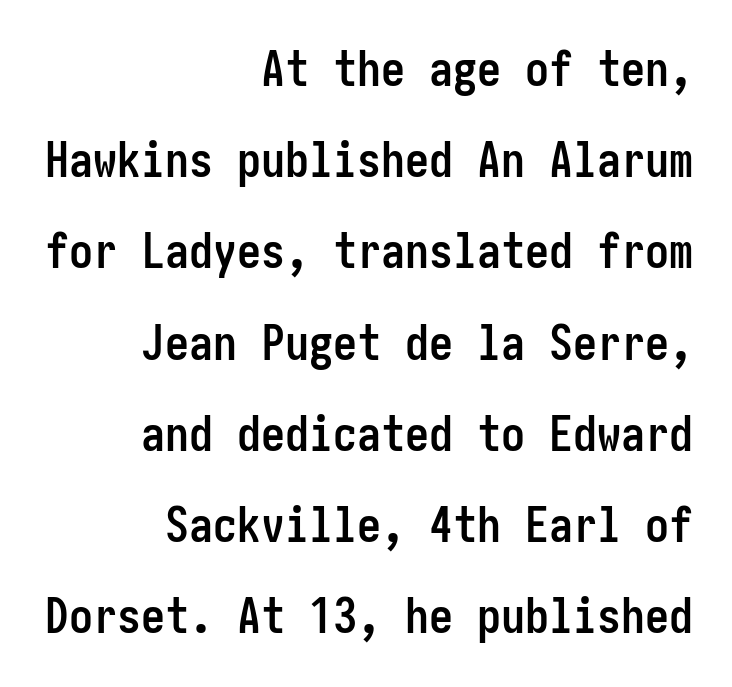
The image shows 48 px semibold, condensed sans-serif type, upright; set right-aligned, loose line spacing (1.9x), normal letter spacing, not underlined; low stroke contrast and a medium x-height.
